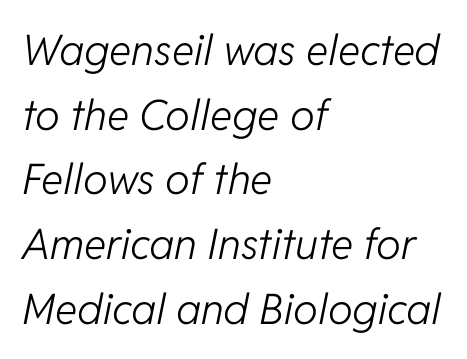
The image shows 42 px light type, italic (leaning right); set left-aligned, normal line spacing (1.54x), normal letter spacing, not underlined; low stroke contrast and a medium x-height.
